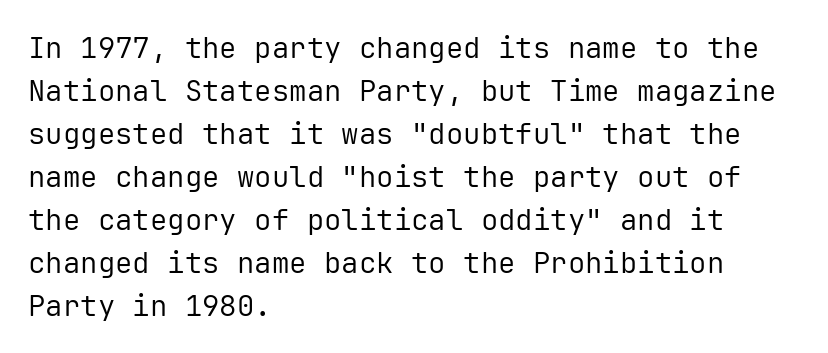
{"serif": "no", "italic": "no", "bold": "no", "weight": "regular", "width": "normal", "stroke_contrast": "low", "x_height": "medium", "monospaced": "yes", "underline": "no", "align": "left", "line_spacing": "normal", "line_spacing_ratio": 1.48, "letter_spacing": "normal", "letter_spacing_em": 0.0, "glyph_px": 29}
